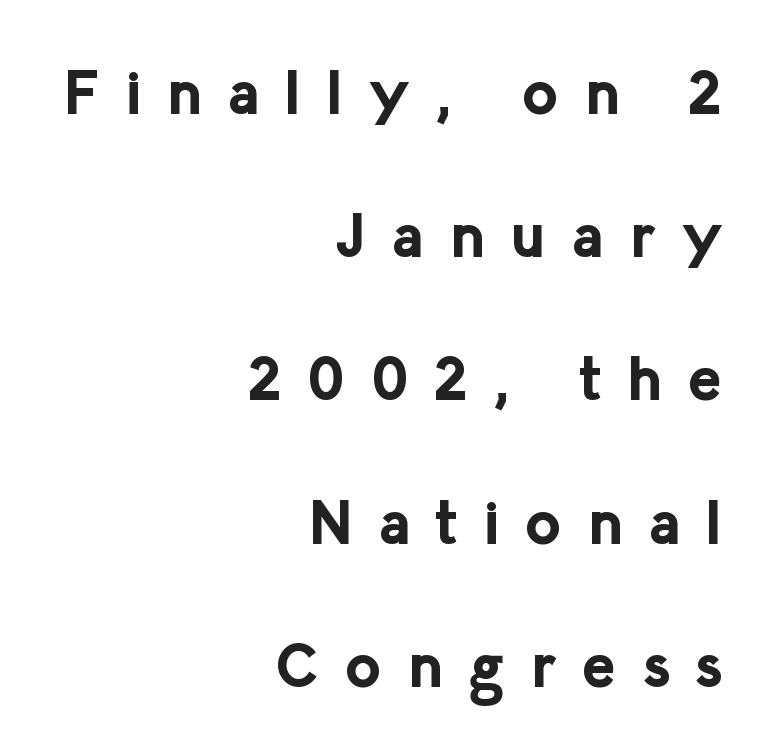
The image shows 62 px bold sans-serif type, upright; set right-aligned, loose line spacing (2.31x), unusually wide letter spacing (+0.42 em), not underlined; low stroke contrast and a medium x-height.
